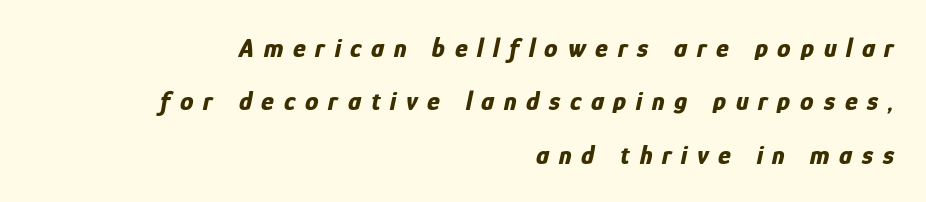
The image shows 27 px bold type, italic (leaning right); set right-aligned, loose line spacing (1.98x), unusually wide letter spacing (+0.36 em), not underlined.
